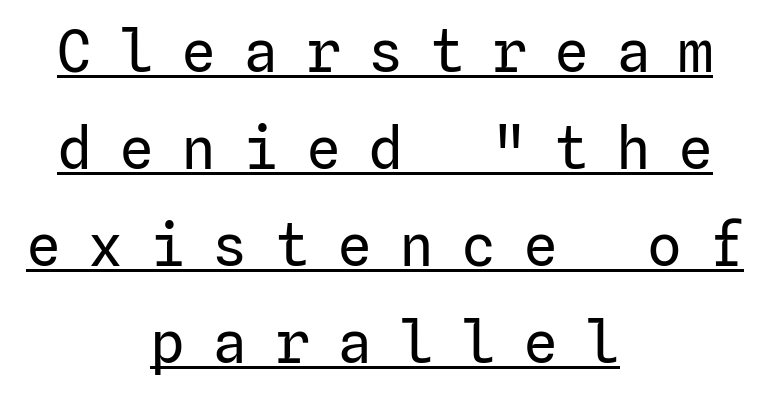
The image shows 58 px regular-weight sans-serif type, upright; set centered, normal line spacing (1.67x), unusually wide letter spacing (+0.47 em), underlined; low stroke contrast and a medium x-height.
